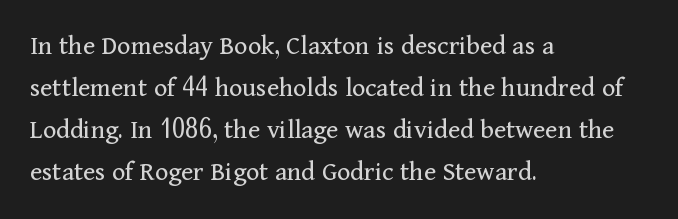
Q: Is the text bold? A: No.
Q: Is the text italic (slanted)? A: No, it is upright.
Q: Is the typeface a serif or a sans-serif typeface? A: Serif.
Q: Is the text underlined? A: No.
Q: How is the paragraph aligned? A: Left-aligned.
Q: Is the spacing between letters normal or unusually wide? A: Normal.
Q: Is the spacing between lines tight, normal or loose? A: Normal.
Q: Width (condensed, normal, or wide)? A: Normal.
Q: Stroke contrast? A: Medium.
Q: x-height? A: Medium.
Q: Monospaced? A: No.
